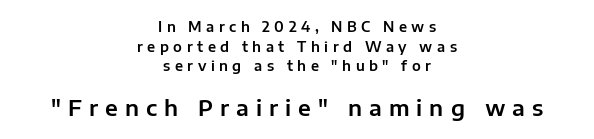
The image shows 22 px text type, upright; set centered, normal line spacing (1.4x), unusually wide letter spacing (+0.32 em), not underlined; the second (bottom) block is 1.57x larger.
